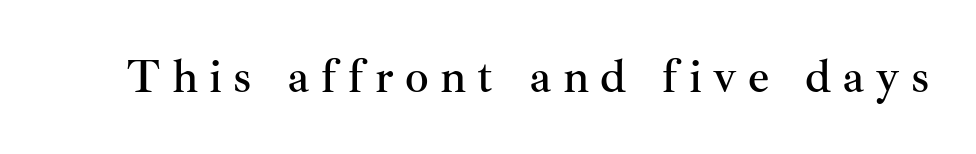
{"serif": "yes", "italic": "no", "width": "normal", "stroke_contrast": "medium", "x_height": "small", "monospaced": "no", "underline": "no", "letter_spacing": "wide", "letter_spacing_em": 0.24, "glyph_px": 47}
